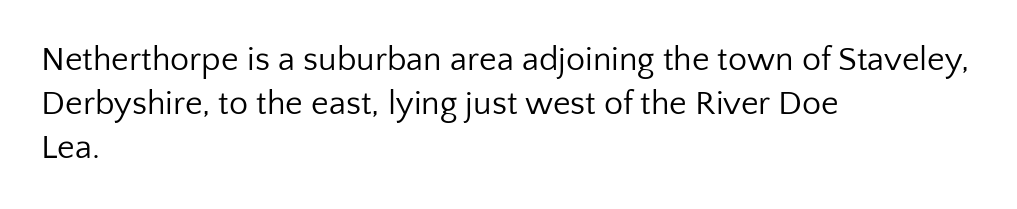
The image shows 34 px regular-weight sans-serif type, upright; set left-aligned, normal line spacing (1.3x), normal letter spacing, not underlined; low stroke contrast and a medium x-height.
